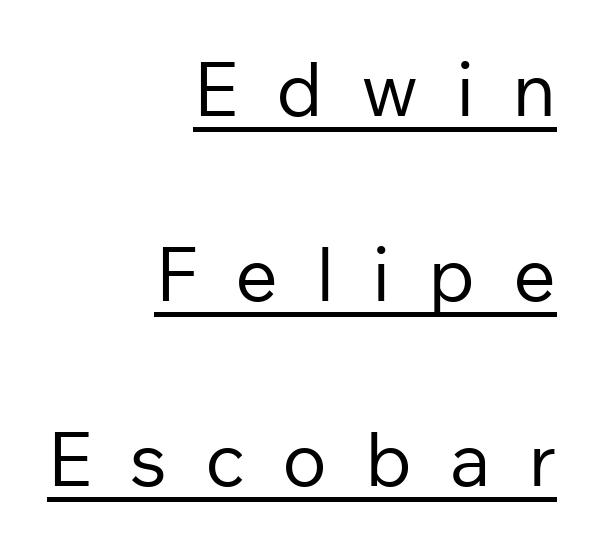
The rendering uses natural spacing where letterforms have individual widths. If you drew a line through each stem, it would be perfectly vertical. You could fit nearly another row in the gap between these rows. Characters follow at a spacing far wider than the type designer built in. The compositor pushed each line to the right boundary.
